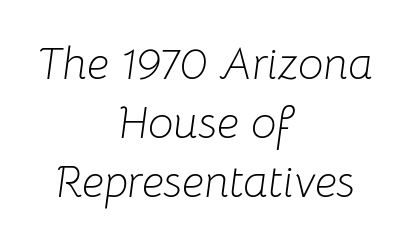
{"italic": "yes", "lean": "right", "slant_degrees": 8, "bold": "no", "weight": "light", "width": "normal", "stroke_contrast": "low", "x_height": "medium", "monospaced": "no", "underline": "no", "align": "center", "line_spacing": "normal", "line_spacing_ratio": 1.31, "letter_spacing": "normal", "letter_spacing_em": 0.0, "glyph_px": 45}
